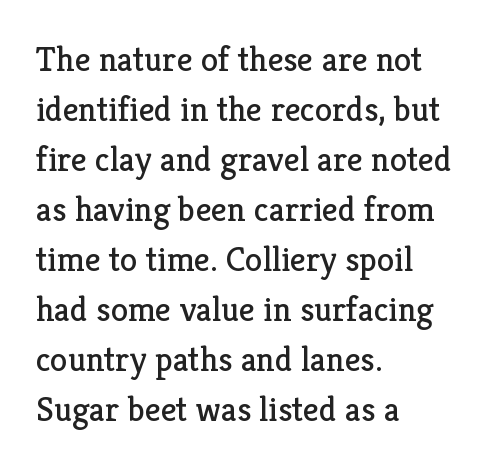
{"serif": "yes", "italic": "no", "bold": "no", "weight": "regular", "width": "normal", "stroke_contrast": "low", "x_height": "medium", "monospaced": "no", "underline": "no", "align": "left", "line_spacing": "normal", "line_spacing_ratio": 1.43, "letter_spacing": "normal", "letter_spacing_em": 0.0, "glyph_px": 35}
